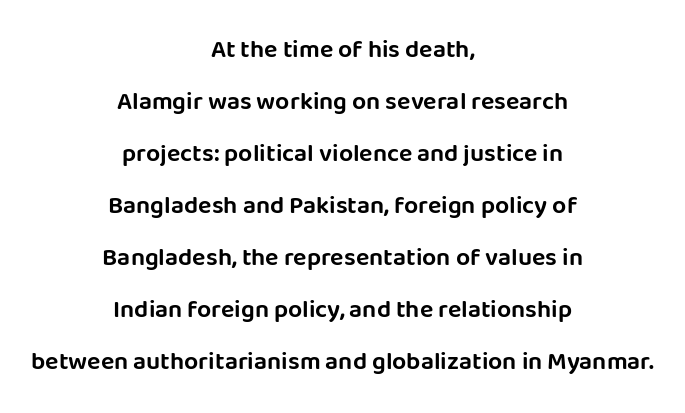
The image shows 25 px text type, upright; set centered, loose line spacing (2.08x), normal letter spacing, not underlined.
